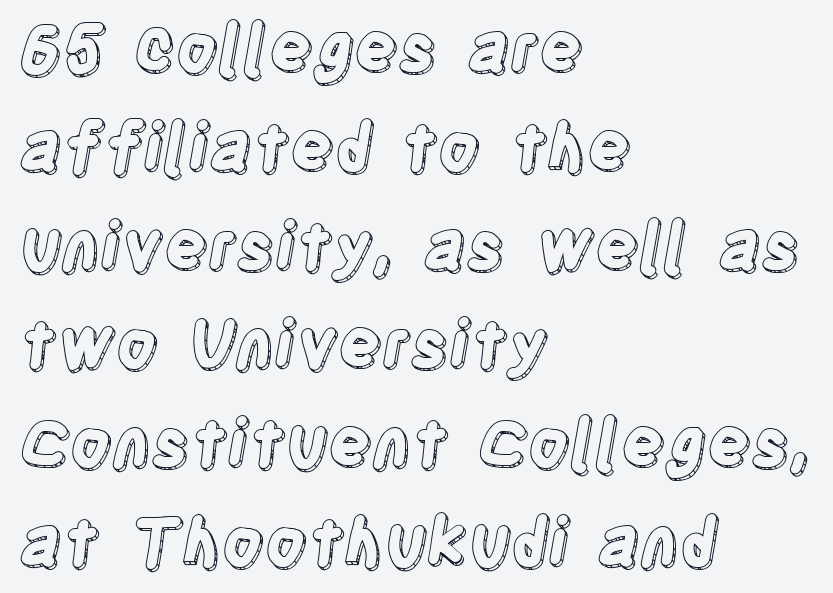
Varying glyph widths throughout — classic text-font behaviour. Lines of text with bare space underneath. Observe the ordinary spacing: letters are neighbours, not strangers.
